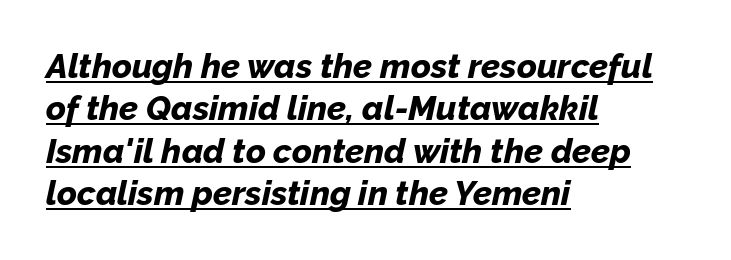
The image shows 34 px bold type, italic (leaning right); set left-aligned, normal line spacing (1.25x), normal letter spacing, underlined; low stroke contrast and a medium x-height.
